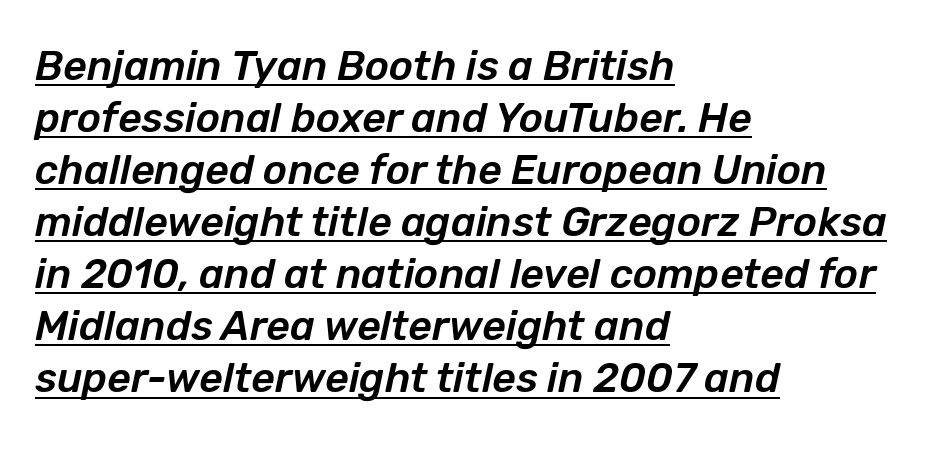
{"italic": "yes", "lean": "right", "slant_degrees": 12, "width": "normal", "stroke_contrast": "low", "x_height": "medium", "monospaced": "no", "underline": "yes", "align": "left", "line_spacing": "normal", "line_spacing_ratio": 1.27, "letter_spacing": "normal", "letter_spacing_em": 0.0, "glyph_px": 41}
